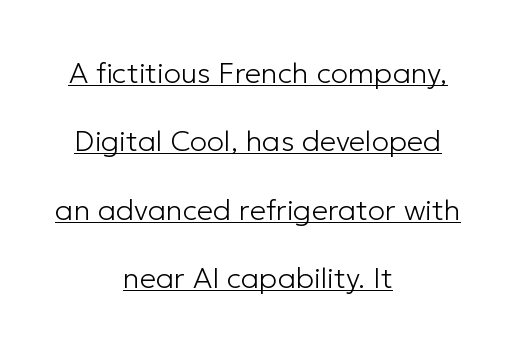
{"serif": "no", "italic": "no", "bold": "no", "weight": "light", "width": "normal", "stroke_contrast": "low", "x_height": "medium", "monospaced": "no", "underline": "yes", "align": "center", "line_spacing": "loose", "line_spacing_ratio": 2.36, "letter_spacing": "normal", "letter_spacing_em": 0.0, "glyph_px": 29}
